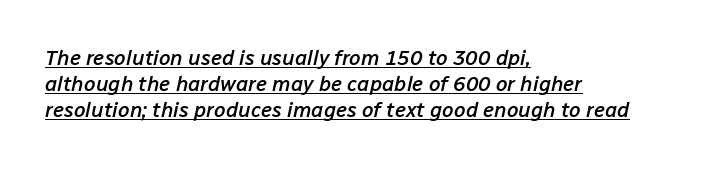
The image shows 21 px text type, italic (leaning right); set left-aligned, normal line spacing (1.25x), normal letter spacing, underlined.
